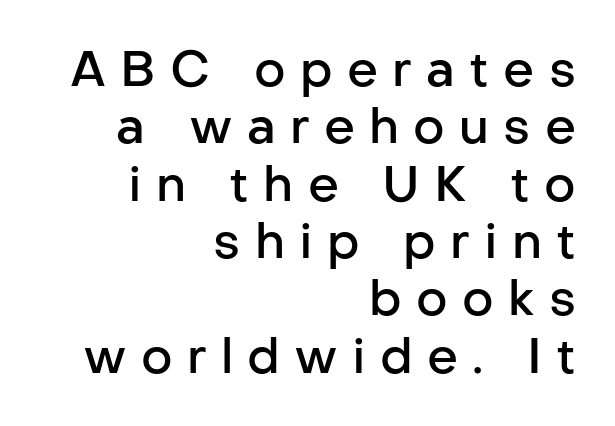
{"serif": "no", "italic": "no", "bold": "semi", "weight": "semibold", "width": "normal", "stroke_contrast": "low", "x_height": "medium", "monospaced": "no", "underline": "no", "align": "right", "line_spacing_ratio": 1.17, "letter_spacing": "wide", "letter_spacing_em": 0.29, "glyph_px": 49}
